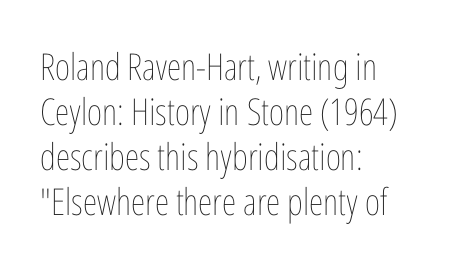
The image shows 37 px thin, condensed type, upright; set left-aligned, line spacing 1.22x, normal letter spacing, not underlined; low stroke contrast and a medium x-height.
